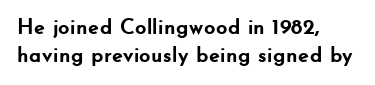
The image shows 22 px bold type, upright; set left-aligned, normal line spacing (1.27x), normal letter spacing, not underlined.
